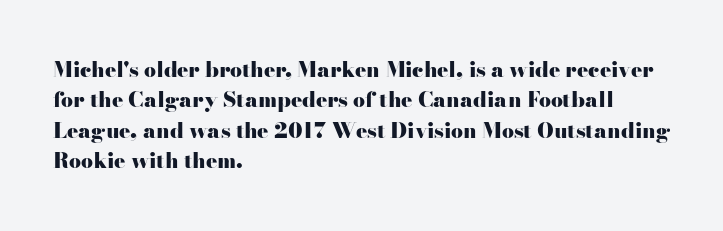
Notice how the stems are strictly vertical — no italics here. These words are printed bold, with thick strokes throughout. Leading: standard. You could call the tracking neutral — neither tight nor loose. The rendering anchors every line to the left-hand side. The words here are not underlined.
